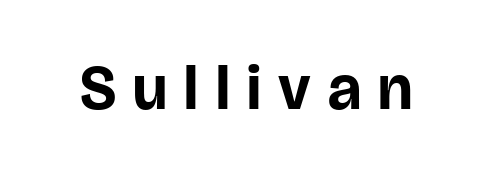
The image shows 62 px bold sans-serif type, upright; set unusually wide letter spacing (+0.28 em), not underlined; low stroke contrast and a large x-height.
